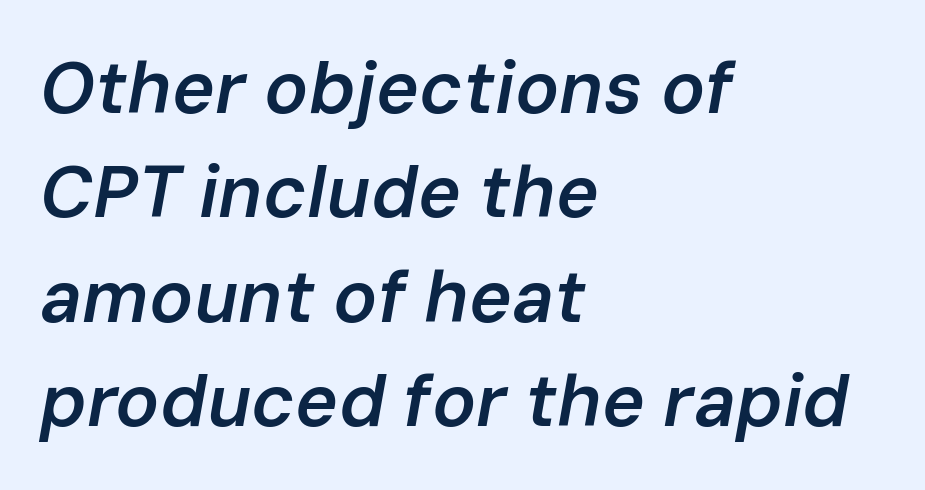
The image shows 73 px semibold type, italic (leaning right); set left-aligned, normal line spacing (1.43x), normal letter spacing, not underlined; low stroke contrast and a medium x-height.
